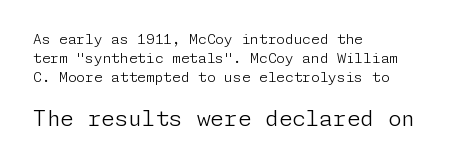
The font's upright variant was chosen for this text. Words appear dense and cohesive because spacing is normal. Whoever set this chose a conventional vertical rhythm. The foot of each line stays bare and open.
